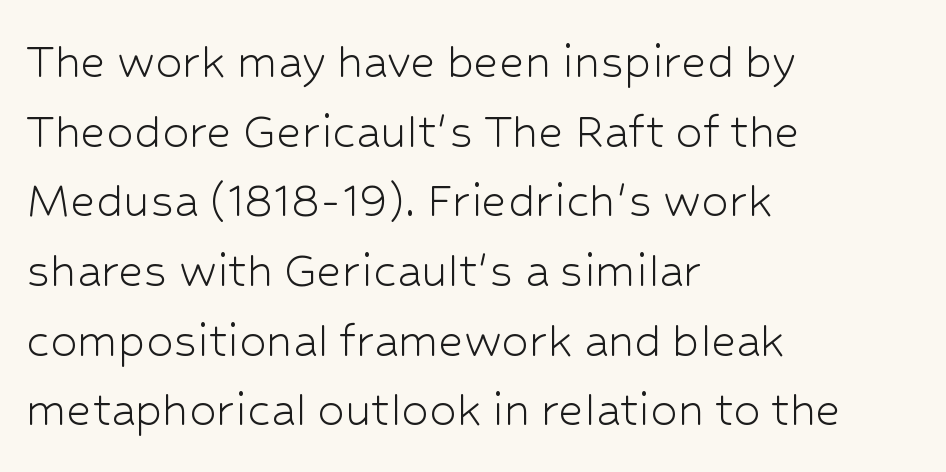
The image shows 54 px light sans-serif type, upright; set left-aligned, normal line spacing (1.29x), normal letter spacing, not underlined; low stroke contrast and a medium x-height.
